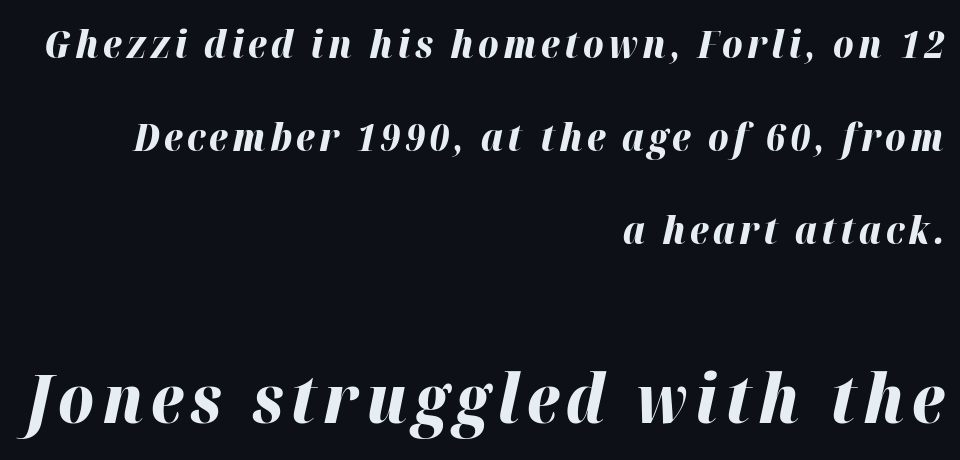
Q: Is the text bold? A: Yes.
Q: Is the text italic (slanted)? A: Yes, it leans right by about 12 degrees.
Q: Is the text underlined? A: No.
Q: How is the paragraph aligned? A: Right-aligned.
Q: Is the spacing between lines tight, normal or loose? A: Loose.
Q: Which block of text is set in a larger size, the first (top) or the second (bottom)? A: The second (bottom) one.
Q: Width (condensed, normal, or wide)? A: Normal.
Q: Stroke contrast? A: High.
Q: x-height? A: Medium.
Q: Monospaced? A: No.
